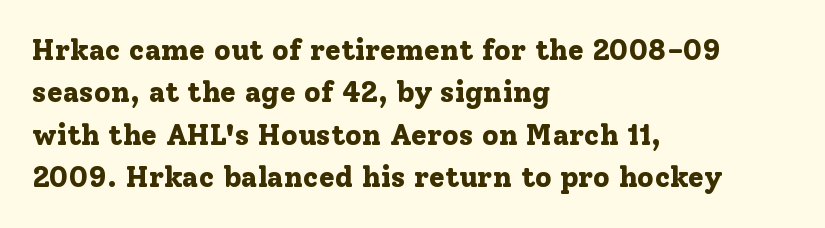
{"serif": "yes", "italic": "no", "bold": "yes", "weight": "bold", "width": "normal", "stroke_contrast": "low", "x_height": "medium", "monospaced": "no", "underline": "no", "align": "left", "line_spacing": "normal", "line_spacing_ratio": 1.46, "letter_spacing": "normal", "letter_spacing_em": 0.0, "glyph_px": 29}
